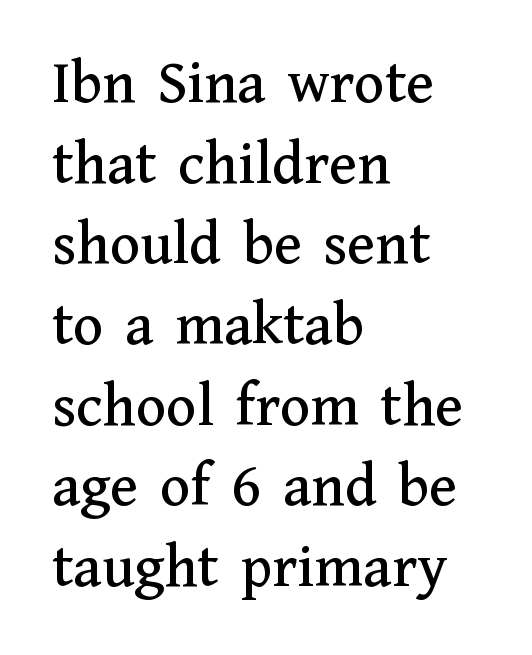
The image shows 63 px serif type, upright; set left-aligned, normal line spacing (1.28x), normal letter spacing, not underlined; medium stroke contrast and a medium x-height.
